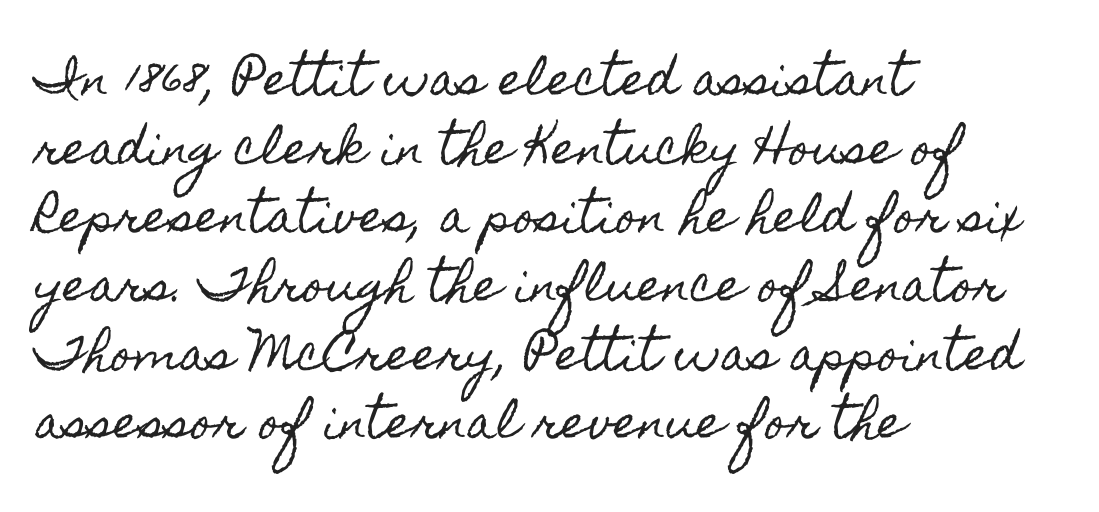
Successive baselines arrive at the customary interval. The rendering uses natural spacing where letterforms have individual widths. Compared with a centered layout, this one pins lines to the left instead.
